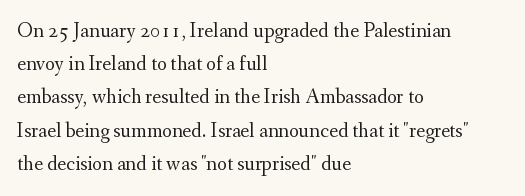
The face looks like a standard text weight, possibly lighter. Short and long lines alike share a common starting point at left. Vertically, the passage feels balanced, rows spaced as you'd expect. A bare baseline throughout the passage. Here the glyphs are tracked normally, forming tight word shapes.
